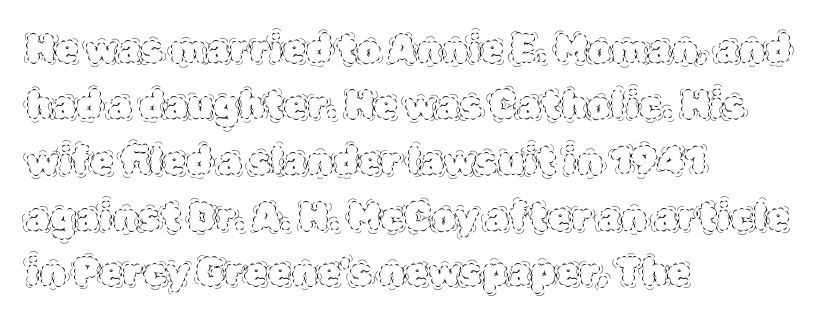
The letters advance in unequal steps, a hallmark of proportional type. No chunkiness to these letters — they're not bold. The gaps between neighbouring characters are ordinary and unremarkable. Posture: upright roman.
